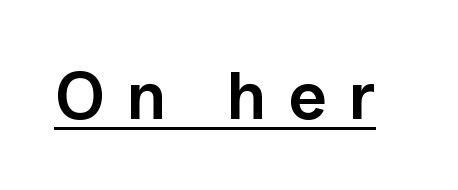
Q: Is the text bold? A: Semi-bold.
Q: Is the text italic (slanted)? A: No, it is upright.
Q: Is the typeface a serif or a sans-serif typeface? A: Sans-serif.
Q: Is the text underlined? A: Yes.
Q: Is the spacing between letters normal or unusually wide? A: Unusually wide.
Q: Width (condensed, normal, or wide)? A: Normal.
Q: Stroke contrast? A: Low.
Q: x-height? A: Medium.
Q: Monospaced? A: No.
